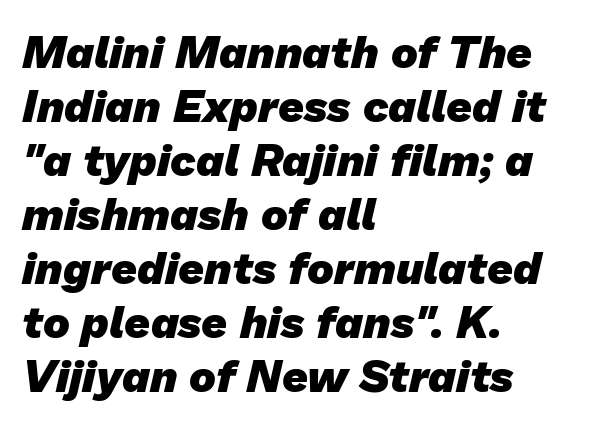
Q: Is the text bold? A: Yes.
Q: Is the typeface a serif or a sans-serif typeface? A: Sans-serif.
Q: Is the text underlined? A: No.
Q: How is the paragraph aligned? A: Left-aligned.
Q: Is the spacing between letters normal or unusually wide? A: Normal.
Q: Width (condensed, normal, or wide)? A: Normal.
Q: Stroke contrast? A: Low.
Q: x-height? A: Medium.
Q: Monospaced? A: No.
